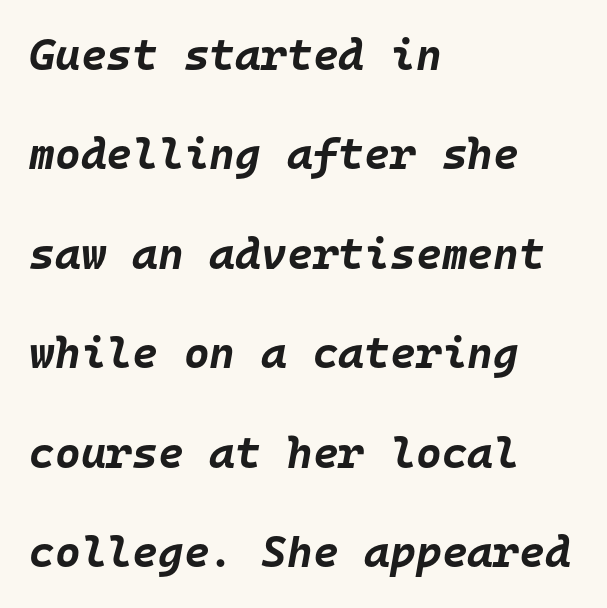
The image shows 44 px bold type, italic (leaning right), monospaced; set left-aligned, loose line spacing (2.26x), normal letter spacing, not underlined; low stroke contrast and a large x-height.
